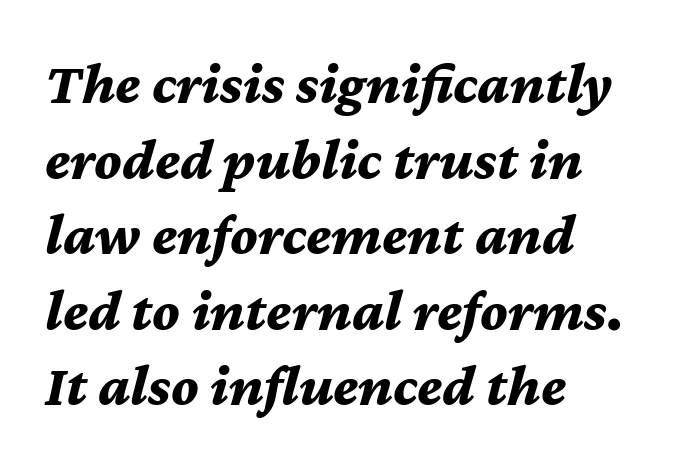
Does the lettering tilt? It does — this is italic. One-word summary of the alignment: left. I'd describe the lettering as bold — thick and assertive. Caption: standard tracking, unaltered. Character widths vary here, with narrow letters taking less room than wide ones. Descender tails drop into unmarked territory.
